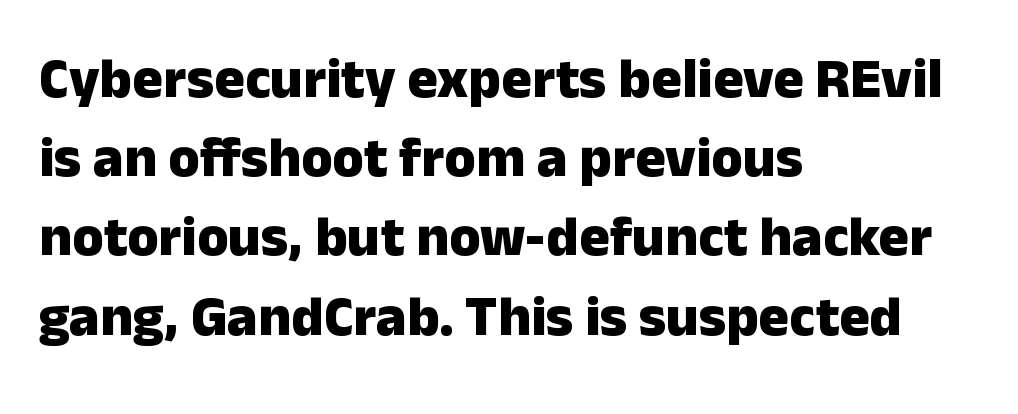
{"serif": "no", "italic": "no", "bold": "yes", "weight": "heavy", "width": "normal", "stroke_contrast": "low", "x_height": "medium", "monospaced": "no", "underline": "no", "align": "left", "line_spacing": "normal", "line_spacing_ratio": 1.39, "letter_spacing": "normal", "letter_spacing_em": 0.0, "glyph_px": 57}
